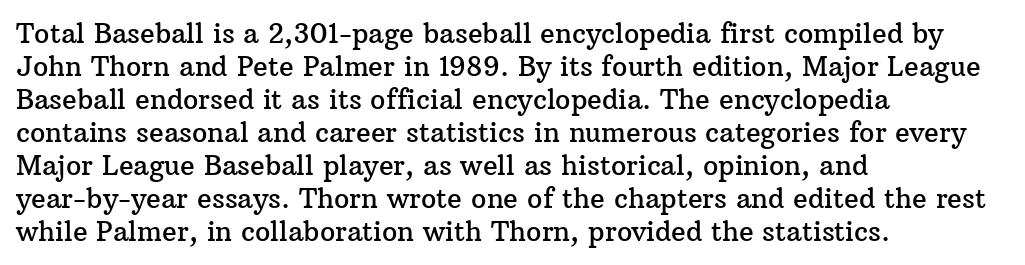
Q: Is the text italic (slanted)? A: No, it is upright.
Q: Is the text underlined? A: No.
Q: How is the paragraph aligned? A: Left-aligned.
Q: Is the spacing between letters normal or unusually wide? A: Normal.
